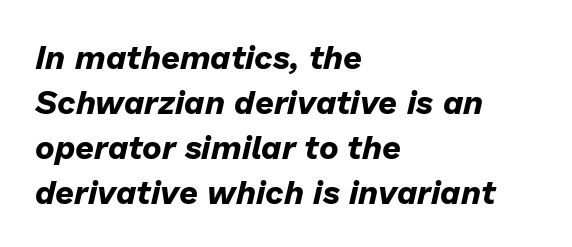
Q: Is the text bold? A: Yes.
Q: Is the text italic (slanted)? A: Yes, it leans right by about 13 degrees.
Q: Is the text underlined? A: No.
Q: How is the paragraph aligned? A: Left-aligned.
Q: Is the spacing between letters normal or unusually wide? A: Normal.
Q: Is the spacing between lines tight, normal or loose? A: Normal.
Q: Width (condensed, normal, or wide)? A: Normal.
Q: Stroke contrast? A: Low.
Q: x-height? A: Medium.
Q: Monospaced? A: No.
